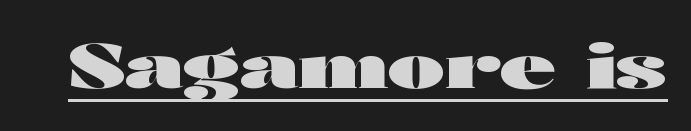
The image shows 61 px heavy, wide type, upright; set normal letter spacing, underlined; high stroke contrast and a medium x-height.
